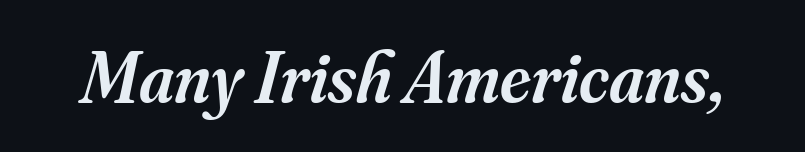
Q: Is the text bold? A: Semi-bold.
Q: Is the text italic (slanted)? A: Yes, it leans right by about 16 degrees.
Q: Is the typeface a serif or a sans-serif typeface? A: Serif.
Q: Is the text underlined? A: No.
Q: Is the spacing between letters normal or unusually wide? A: Normal.
Q: Width (condensed, normal, or wide)? A: Normal.
Q: Stroke contrast? A: Medium.
Q: x-height? A: Small.
Q: Monospaced? A: No.
